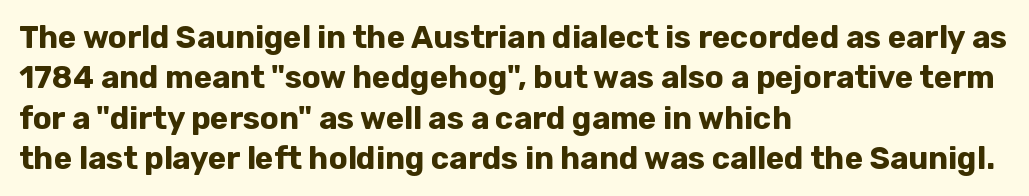
{"serif": "no", "italic": "no", "bold": "yes", "weight": "bold", "width": "normal", "stroke_contrast": "low", "x_height": "medium", "monospaced": "no", "underline": "no", "align": "left", "line_spacing": "normal", "line_spacing_ratio": 1.3, "letter_spacing": "normal", "letter_spacing_em": 0.0, "glyph_px": 31}
